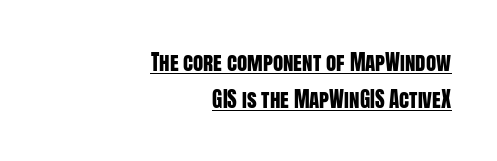
Q: Is the text italic (slanted)? A: No, it is upright.
Q: Is the text underlined? A: Yes.
Q: How is the paragraph aligned? A: Right-aligned.
Q: Is the spacing between letters normal or unusually wide? A: Normal.
